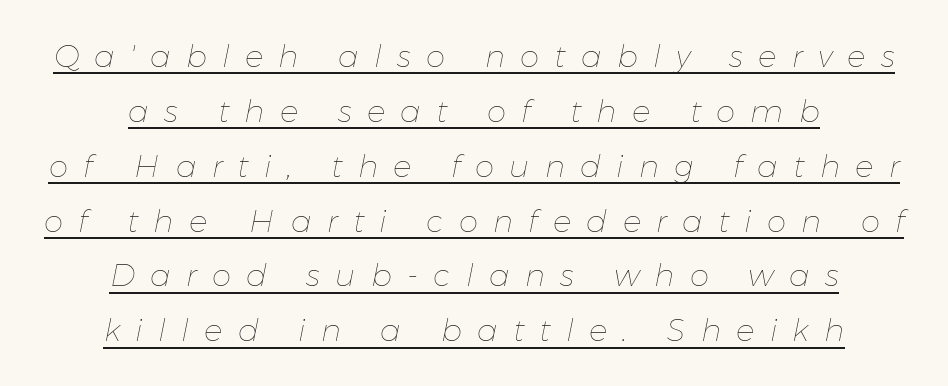
The image shows 31 px thin type, italic (leaning right); set centered, line spacing 1.77x, unusually wide letter spacing (+0.49 em), underlined; low stroke contrast and a medium x-height.
